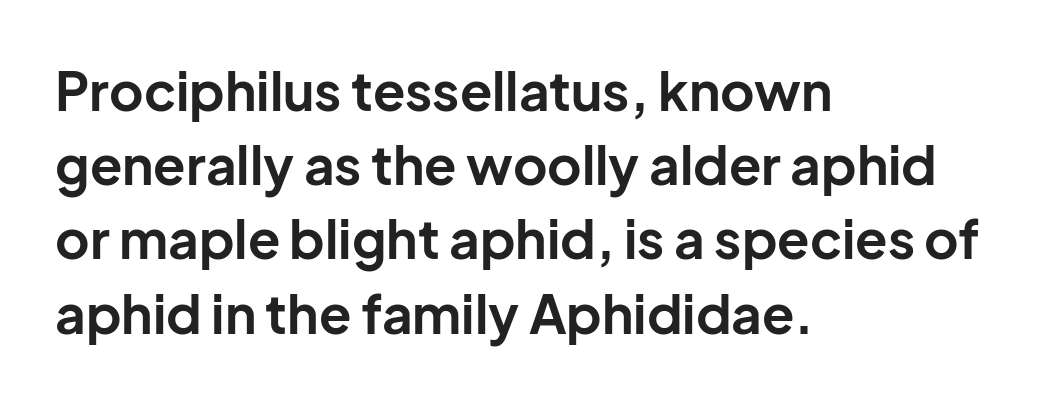
The image shows 53 px bold sans-serif type, upright; set left-aligned, normal line spacing (1.4x), normal letter spacing, not underlined; low stroke contrast and a medium x-height.
